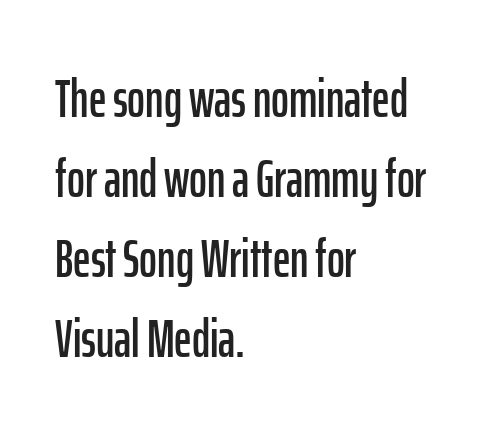
The image shows 54 px condensed sans-serif type, upright; set left-aligned, normal line spacing (1.48x), normal letter spacing, not underlined; low stroke contrast and a medium x-height.
